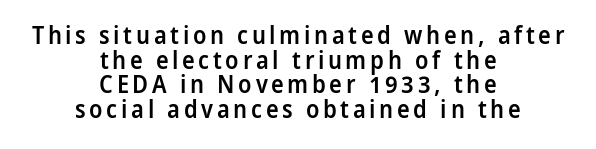
{"italic": "no", "bold": "semi", "underline": "no", "align": "center", "line_spacing": "tight", "line_spacing_ratio": 1.03, "glyph_px": 24}
